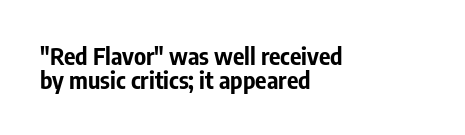
{"italic": "no", "bold": "yes", "underline": "no", "align": "left", "line_spacing": "tight", "line_spacing_ratio": 1.0, "letter_spacing": "normal", "letter_spacing_em": 0.0, "glyph_px": 24}
